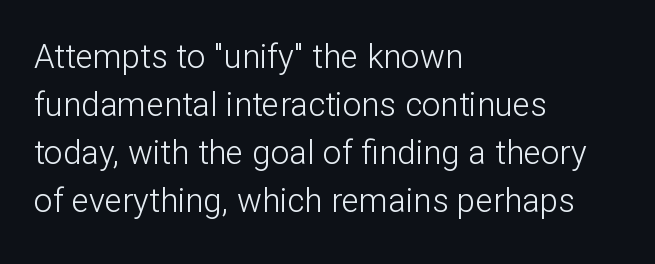
You can tell it's not italic because the verticals are truly vertical. Weight class: somewhere from thin through regular. The paragraph shown leans on its left margin. Font category for this specimen: sans-serif. A normal amount of white space separates one row of letters from the next.
